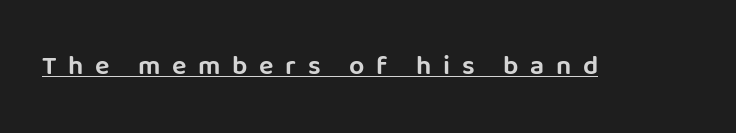
Decoration check: the copy is underlined. The line texture is sparse and dotted thanks to wide tracking. The specimen reads as upright at a glance.
